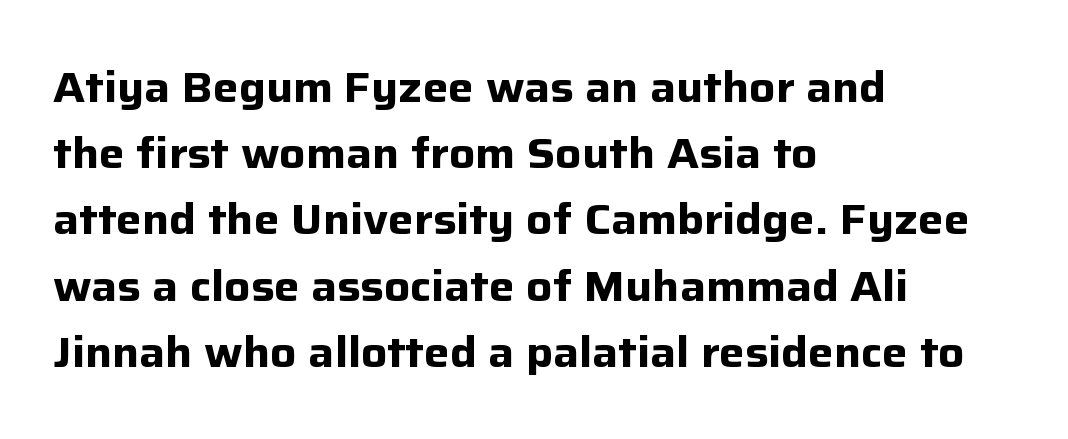
The image shows 43 px bold sans-serif type, upright; set left-aligned, normal line spacing (1.54x), normal letter spacing, not underlined; low stroke contrast and a medium x-height.
